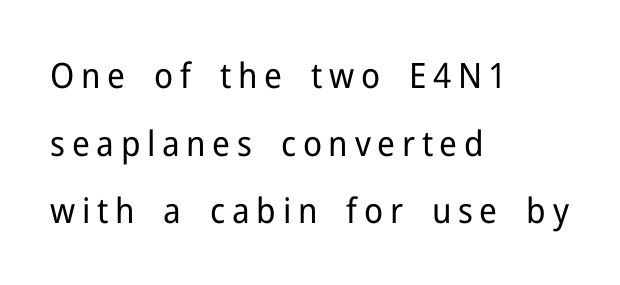
Q: Is the text bold? A: No.
Q: Is the text italic (slanted)? A: No, it is upright.
Q: Is the typeface a serif or a sans-serif typeface? A: Sans-serif.
Q: Is the text underlined? A: No.
Q: How is the paragraph aligned? A: Left-aligned.
Q: Is the spacing between lines tight, normal or loose? A: Loose.
Q: Width (condensed, normal, or wide)? A: Normal.
Q: Stroke contrast? A: Low.
Q: x-height? A: Medium.
Q: Monospaced? A: No.
